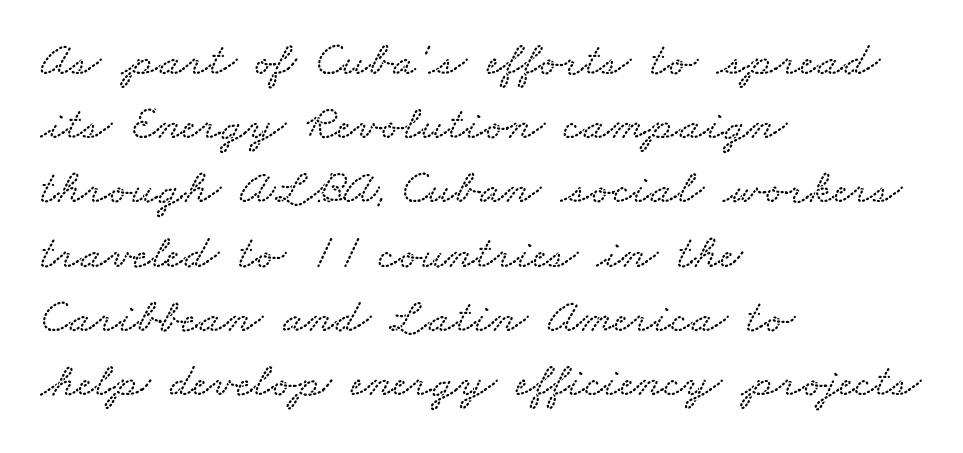
The image shows 49 px wide type; set left-aligned, normal line spacing (1.31x), normal letter spacing, not underlined; low stroke contrast and a small x-height.
